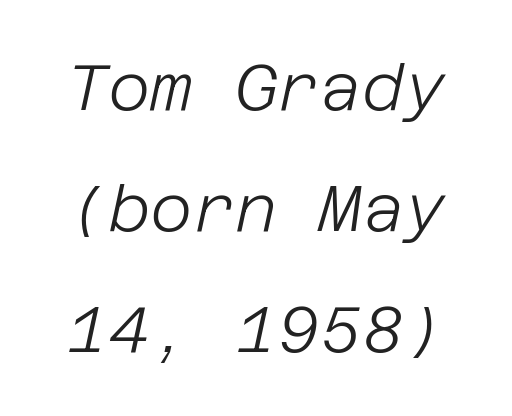
Q: Is the text bold? A: No.
Q: Is the text italic (slanted)? A: Yes, it leans right by about 12 degrees.
Q: Is the text underlined? A: No.
Q: Is the spacing between letters normal or unusually wide? A: Normal.
Q: Width (condensed, normal, or wide)? A: Normal.
Q: Stroke contrast? A: Low.
Q: x-height? A: Large.
